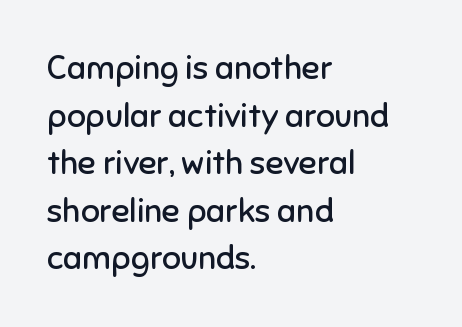
Examine the stroke ends and you'll find no serifs. You could call the tracking neutral — neither tight nor loose. Looks like regular typesetting: each glyph gets only the width it needs. The strokes carry an ordinary text weight at most. The lettering holds an erect, upright posture throughout. In terms of leading, this rendering sits right in the middle.
